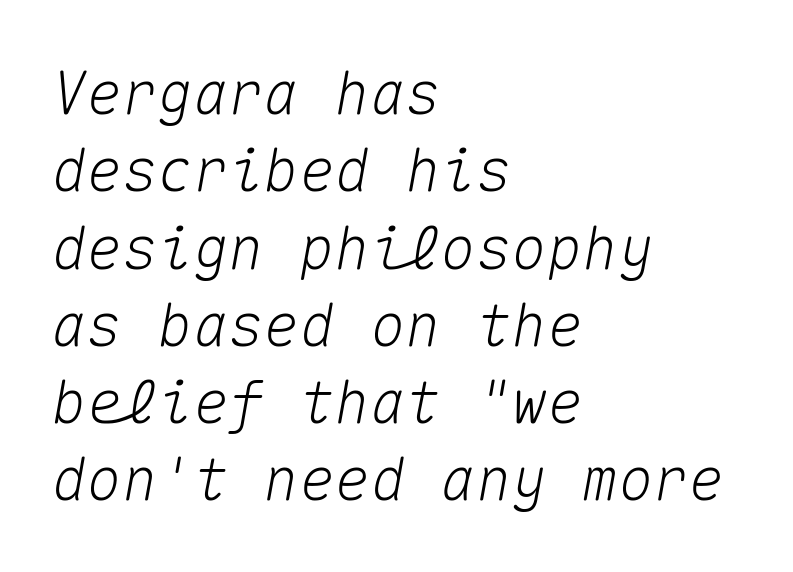
{"italic": "yes", "lean": "right", "slant_degrees": 10, "width": "normal", "stroke_contrast": "medium", "x_height": "medium", "monospaced": "yes", "underline": "no", "align": "left", "line_spacing": "normal", "line_spacing_ratio": 1.31, "letter_spacing": "normal", "letter_spacing_em": 0.0, "glyph_px": 59}
